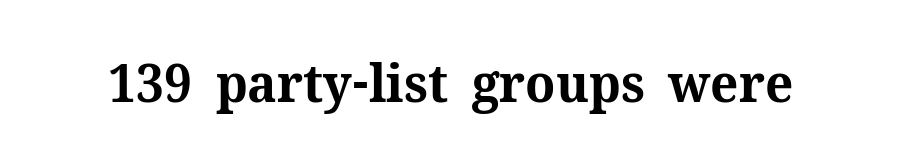
{"serif": "yes", "italic": "no", "bold": "yes", "weight": "bold", "width": "normal", "stroke_contrast": "medium", "x_height": "medium", "monospaced": "no", "underline": "no", "letter_spacing": "normal", "letter_spacing_em": 0.0, "glyph_px": 53}
